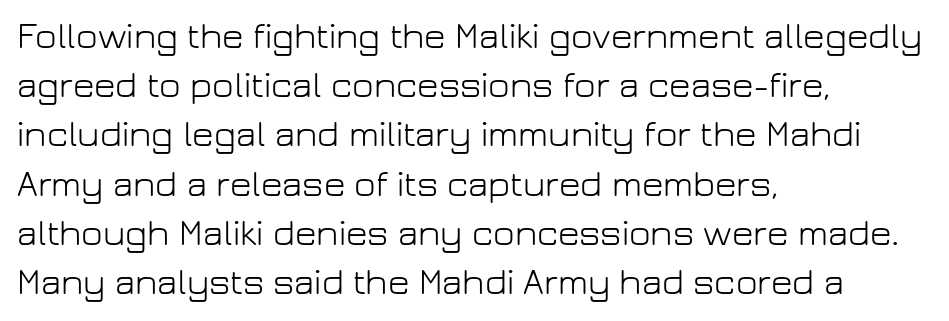
You could call the tracking neutral — neither tight nor loose. Students, observe: this is what conventionally led text looks like. These lines are rendered in a variable-pitch font. Alignment: flush left.
